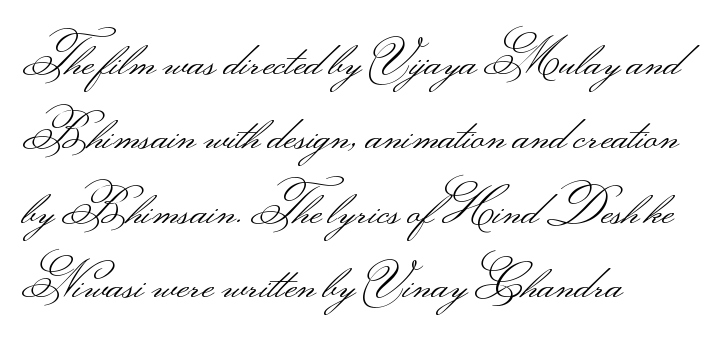
{"serif": "no", "bold": "no", "weight": "light", "width": "wide", "stroke_contrast": "medium", "monospaced": "no", "underline": "no", "align": "left", "line_spacing": "normal", "line_spacing_ratio": 1.58, "letter_spacing": "normal", "letter_spacing_em": 0.0, "glyph_px": 47}
